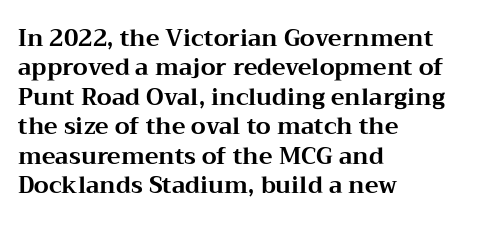
{"italic": "no", "bold": "yes", "underline": "no", "align": "left", "line_spacing": "normal", "line_spacing_ratio": 1.28, "letter_spacing": "normal", "letter_spacing_em": 0.0, "glyph_px": 23}
